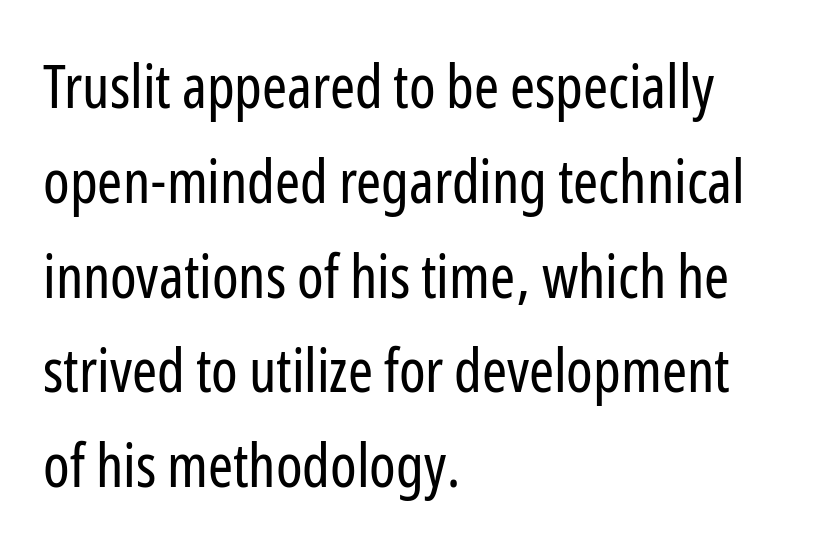
Q: Is the text bold? A: No.
Q: Is the text italic (slanted)? A: No, it is upright.
Q: Is the typeface a serif or a sans-serif typeface? A: Sans-serif.
Q: Is the text underlined? A: No.
Q: How is the paragraph aligned? A: Left-aligned.
Q: Is the spacing between letters normal or unusually wide? A: Normal.
Q: Is the spacing between lines tight, normal or loose? A: Normal.
Q: Width (condensed, normal, or wide)? A: Condensed.
Q: Stroke contrast? A: Low.
Q: x-height? A: Medium.
Q: Monospaced? A: No.
